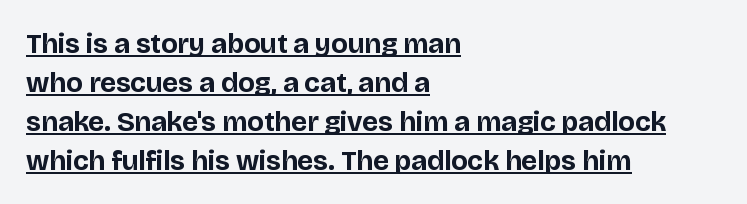
{"serif": "no", "italic": "no", "bold": "yes", "weight": "bold", "width": "normal", "stroke_contrast": "low", "x_height": "large", "monospaced": "no", "underline": "yes", "align": "left", "line_spacing": "normal", "line_spacing_ratio": 1.39, "letter_spacing": "normal", "letter_spacing_em": 0.0, "glyph_px": 28}
